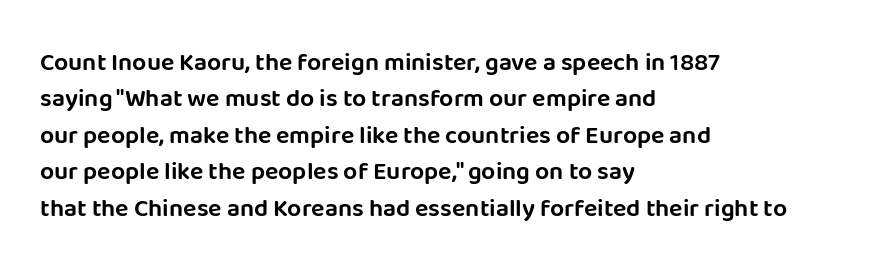
The image shows 25 px text type, upright; set left-aligned, normal line spacing (1.46x), normal letter spacing, not underlined.
